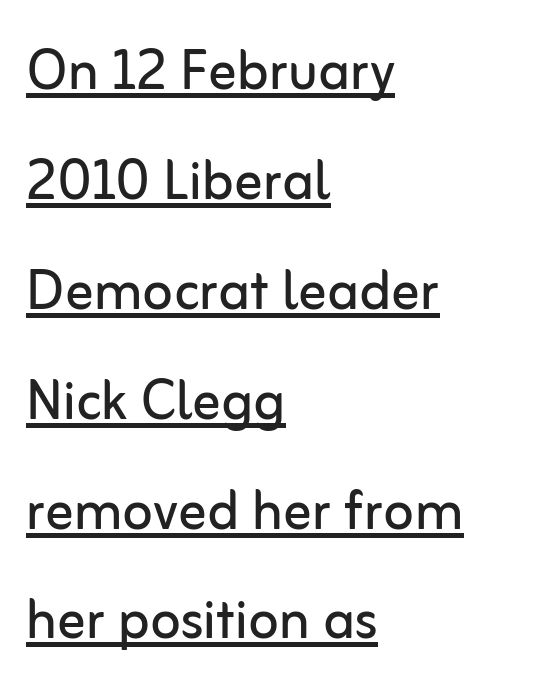
It's the straight-up-and-down kind of type. Default kerning and tracking; the words read as compact shapes. The rows are spaced the way most documents space them. A sans-serif font was chosen for this passage.
